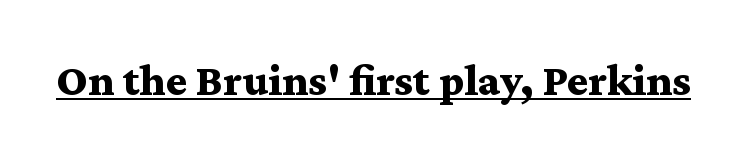
Looks like regular typesetting: each glyph gets only the width it needs. Caption: standard tracking, unaltered. Each glyph is drawn with heavy, bold strokes. If you drew a line through each stem, it would be perfectly vertical.
